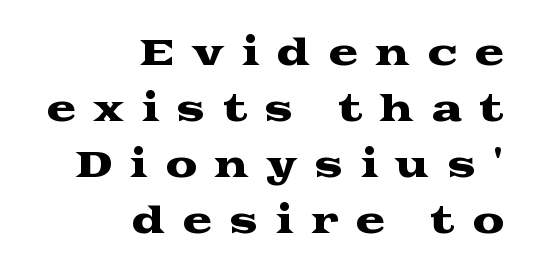
The image shows 36 px wide serif type, upright; set right-aligned, normal line spacing (1.56x), unusually wide letter spacing (+0.47 em), not underlined; medium stroke contrast and a medium x-height.
